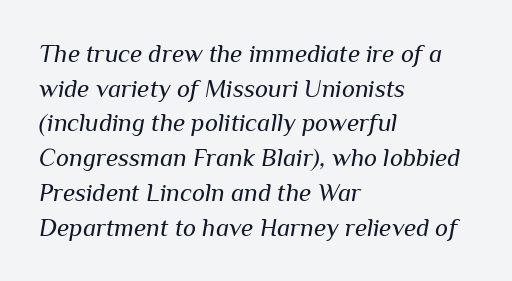
The image shows 25 px text type, italic (leaning right); set left-aligned, normal line spacing (1.39x), normal letter spacing, not underlined.
